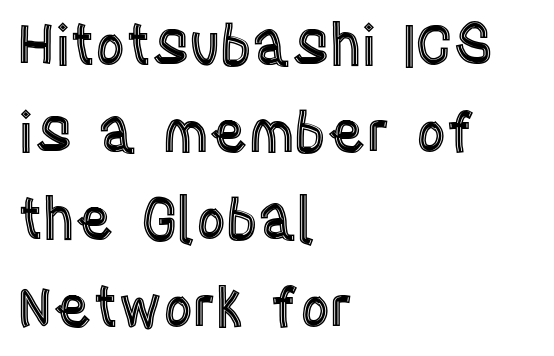
{"italic": "no", "width": "condensed", "x_height": "large", "monospaced": "no", "underline": "no", "align": "left", "line_spacing": "normal", "line_spacing_ratio": 1.53, "letter_spacing": "normal", "letter_spacing_em": 0.0, "glyph_px": 57}
